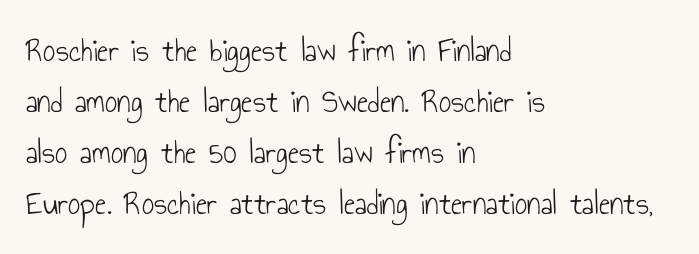
Tracking value appears to be zero — textbook default spacing. The font family rendered here belongs to the sans-serif group. The string is rendered with underlining switched off. The compositor pushed each line to the left boundary. The line-height multiplier appears to be the usual default.
